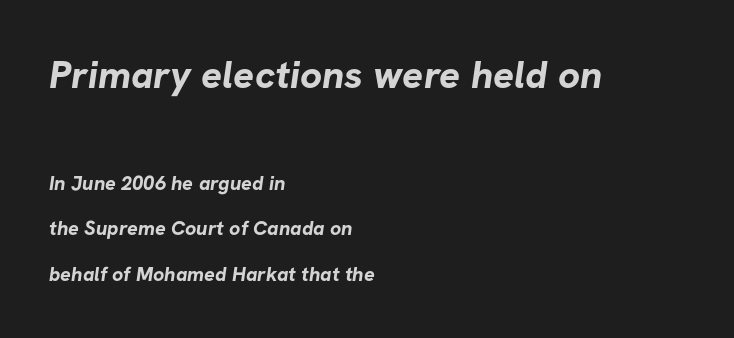
Q: Is the text bold? A: Yes.
Q: Is the typeface a serif or a sans-serif typeface? A: Sans-serif.
Q: Is the text underlined? A: No.
Q: How is the paragraph aligned? A: Left-aligned.
Q: Is the spacing between letters normal or unusually wide? A: Normal.
Q: Is the spacing between lines tight, normal or loose? A: Loose.
Q: Which block of text is set in a larger size, the first (top) or the second (bottom)? A: The first (top) one.
Q: Width (condensed, normal, or wide)? A: Normal.
Q: Stroke contrast? A: Low.
Q: x-height? A: Medium.
Q: Monospaced? A: No.
